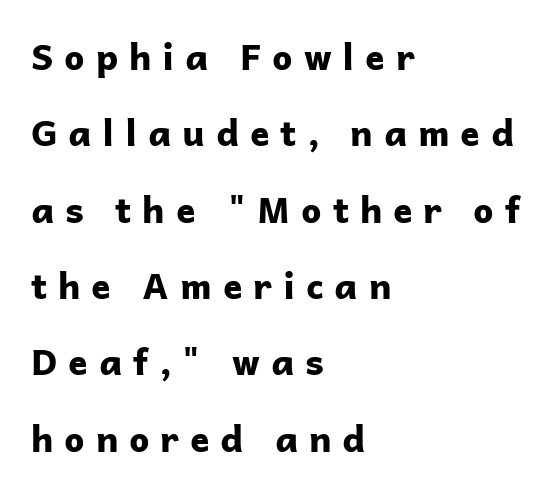
{"serif": "no", "italic": "no", "bold": "yes", "weight": "bold", "width": "normal", "stroke_contrast": "low", "x_height": "medium", "monospaced": "no", "underline": "no", "align": "left", "line_spacing": "loose", "line_spacing_ratio": 2.12, "letter_spacing": "wide", "letter_spacing_em": 0.3, "glyph_px": 36}
